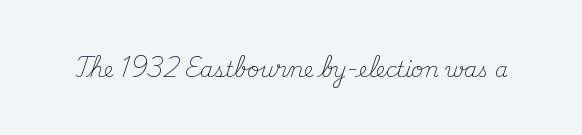
{"bold": "no", "underline": "no", "letter_spacing": "normal", "letter_spacing_em": 0.0, "glyph_px": 21}
